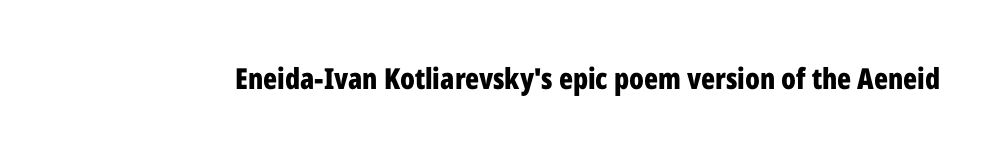
A typesetter would call this zero additional tracking. The gap between lines stays unmarked. The passage shown is typed in a proportional face where columns would drift. The type family on display is of the sans-serif kind. Strong, thick strokes mark this as bold type. The lettering holds an erect, upright posture throughout.
